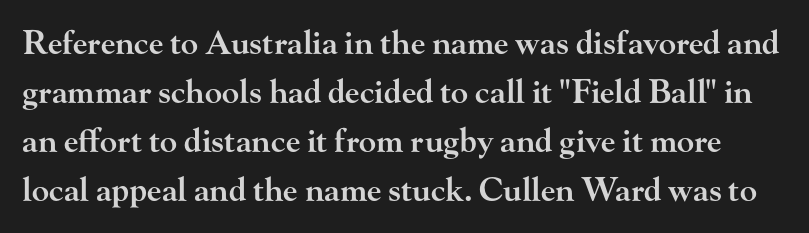
The image shows 32 px semibold, wide serif type, upright; set normal line spacing (1.53x), normal letter spacing, not underlined; high stroke contrast and a small x-height.
